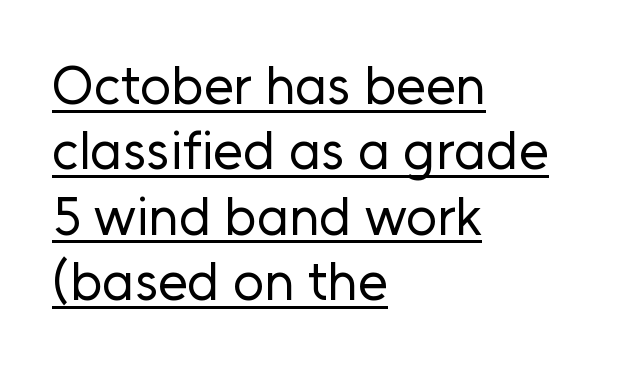
The image shows 54 px regular-weight sans-serif type, upright; set left-aligned, line spacing 1.21x, normal letter spacing, underlined; low stroke contrast and a medium x-height.
